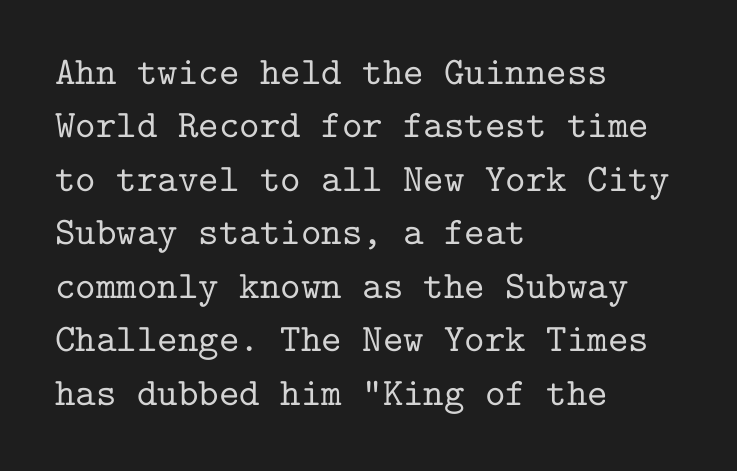
This sample uses an upright cut, with every glyph sitting square on the baseline. Words appear dense and cohesive because spacing is normal. The area under the type is left untouched. Visually the block forms a straight wall on the left and a jagged coastline on the right. Do the characters align in a grid? Yes, the font is monospaced.
